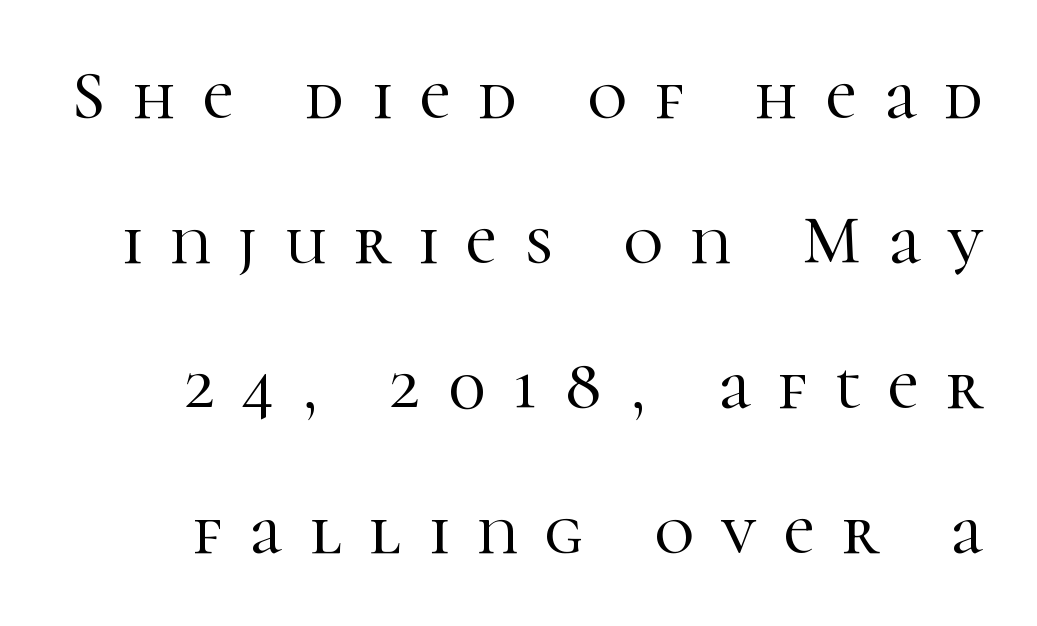
{"serif": "yes", "italic": "no", "width": "normal", "stroke_contrast": "high", "x_height": "medium", "monospaced": "no", "underline": "no", "line_spacing": "loose", "line_spacing_ratio": 2.13, "letter_spacing": "wide", "letter_spacing_em": 0.41, "glyph_px": 68}
